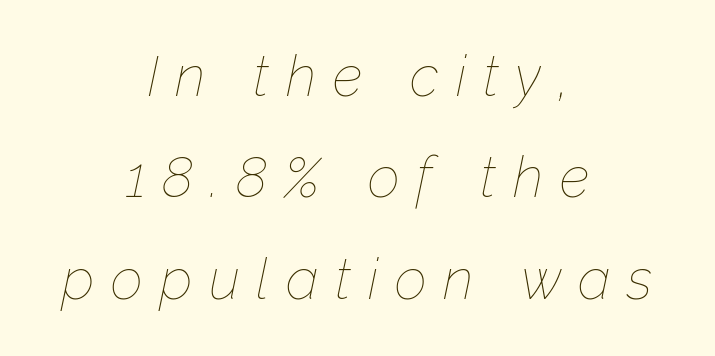
Italic? Definitely — the glyphs are oblique. Decoration check: the copy has no underline. The weight tops out at a normal text grade. These lines are rendered in a variable-pitch font.
